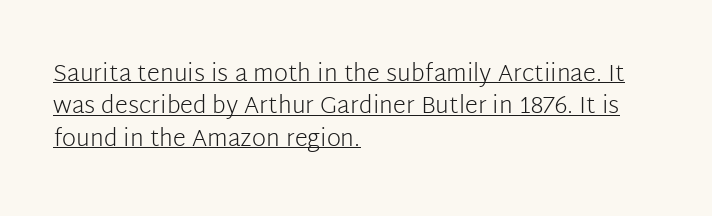
The lettering stays uniformly vertical, giving the passage a roman look. The vertical gap from one line to the next is medium. Line beginnings align vertically; line endings do not. Nobody touched the tracking dial on this one. Caption: face not bold, strokes unweighted. Honestly, the underline is the first thing you notice here.
